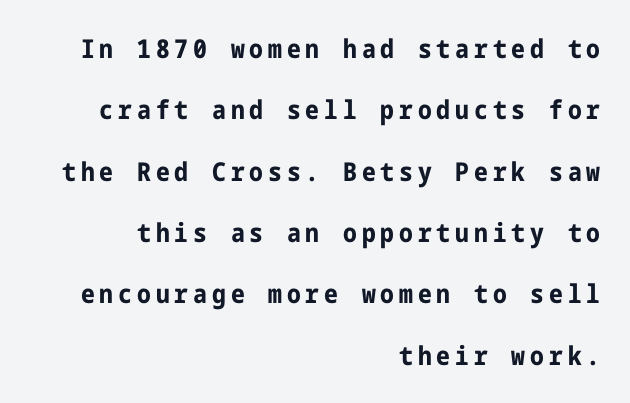
The image shows 26 px bold type, upright; set right-aligned, loose line spacing (2.36x), not underlined.
